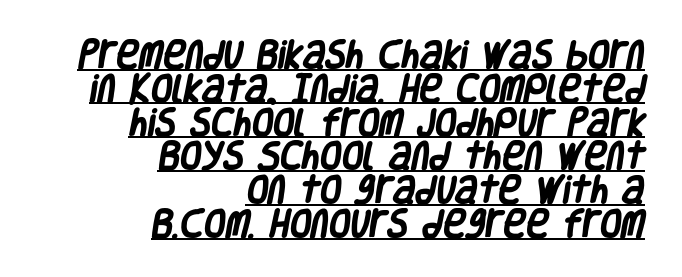
Q: Is the text bold? A: Yes.
Q: Is the typeface a serif or a sans-serif typeface? A: Sans-serif.
Q: Is the text underlined? A: Yes.
Q: How is the paragraph aligned? A: Right-aligned.
Q: Is the spacing between letters normal or unusually wide? A: Normal.
Q: Is the spacing between lines tight, normal or loose? A: Tight.
Q: Width (condensed, normal, or wide)? A: Condensed.
Q: Stroke contrast? A: Low.
Q: x-height? A: Large.
Q: Monospaced? A: No.
